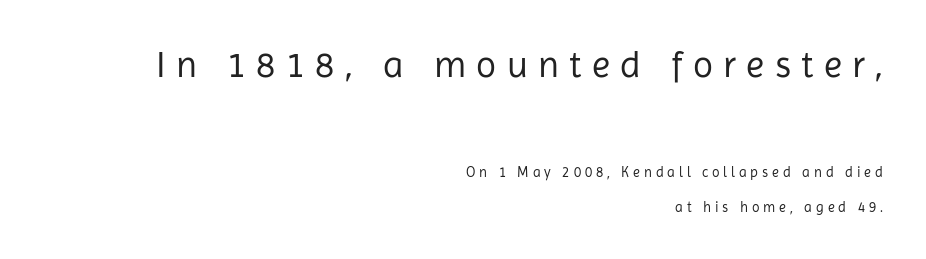
Q: Is the text bold? A: No.
Q: Is the text italic (slanted)? A: No, it is upright.
Q: Is the typeface a serif or a sans-serif typeface? A: Sans-serif.
Q: Is the text underlined? A: No.
Q: How is the paragraph aligned? A: Right-aligned.
Q: Is the spacing between letters normal or unusually wide? A: Unusually wide.
Q: Is the spacing between lines tight, normal or loose? A: Loose.
Q: Which block of text is set in a larger size, the first (top) or the second (bottom)? A: The first (top) one.
Q: Width (condensed, normal, or wide)? A: Normal.
Q: Stroke contrast? A: Low.
Q: x-height? A: Medium.
Q: Monospaced? A: No.
